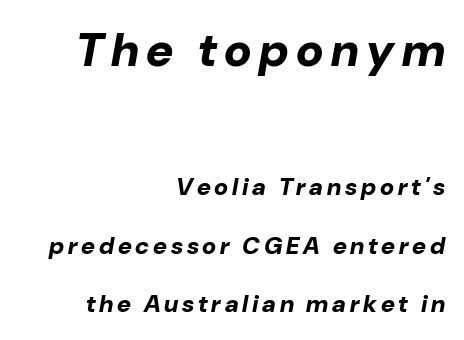
{"italic": "yes", "lean": "right", "slant_degrees": 10, "bold": "yes", "weight": "bold", "width": "normal", "stroke_contrast": "low", "x_height": "medium", "monospaced": "no", "underline": "no", "align": "right", "line_spacing": "loose", "line_spacing_ratio": 2.44, "larger_block": "first", "size_ratio": 1.96, "glyph_px": 47}
